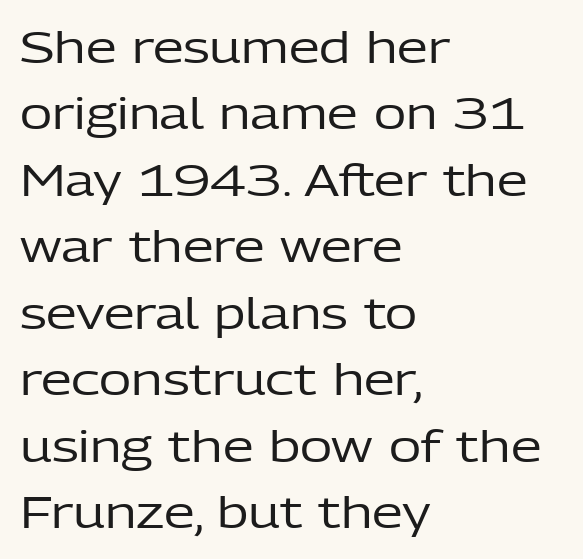
Q: Is the text bold? A: No.
Q: Is the text italic (slanted)? A: No, it is upright.
Q: Is the typeface a serif or a sans-serif typeface? A: Sans-serif.
Q: Is the text underlined? A: No.
Q: How is the paragraph aligned? A: Left-aligned.
Q: Is the spacing between letters normal or unusually wide? A: Normal.
Q: Is the spacing between lines tight, normal or loose? A: Normal.
Q: Width (condensed, normal, or wide)? A: Normal.
Q: Stroke contrast? A: Low.
Q: x-height? A: Medium.
Q: Monospaced? A: No.
